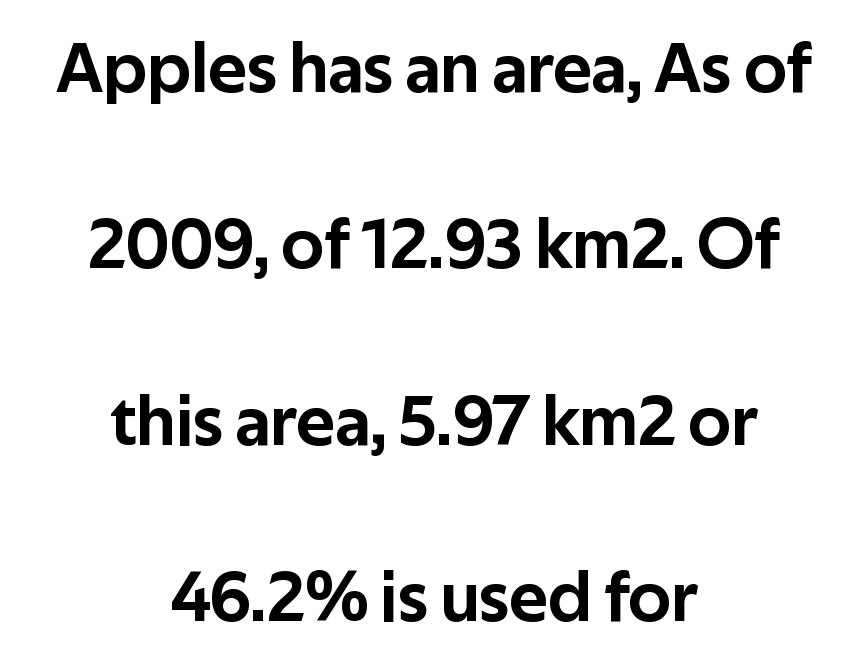
Q: Is the text italic (slanted)? A: No, it is upright.
Q: Is the typeface a serif or a sans-serif typeface? A: Sans-serif.
Q: Is the text underlined? A: No.
Q: How is the paragraph aligned? A: Centered.
Q: Is the spacing between letters normal or unusually wide? A: Normal.
Q: Is the spacing between lines tight, normal or loose? A: Loose.
Q: Width (condensed, normal, or wide)? A: Normal.
Q: Stroke contrast? A: Low.
Q: x-height? A: Medium.
Q: Monospaced? A: No.
